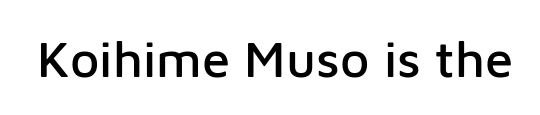
Spacing between characters is what you'd get straight out of the box. The glyphs are unaccompanied by any horizontal stroke below them. Upright lettering throughout. Observe the absence of serifs on each vertical stroke in this sample. Think of a printed novel: that variable character pitch is what you see here.
